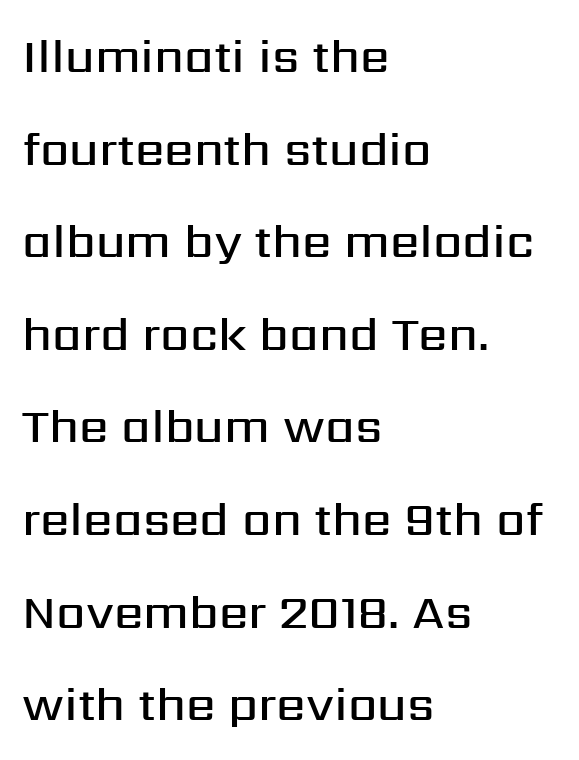
The image shows 47 px semibold sans-serif type, upright; set left-aligned, loose line spacing (1.97x), normal letter spacing, not underlined; medium stroke contrast and a medium x-height.
